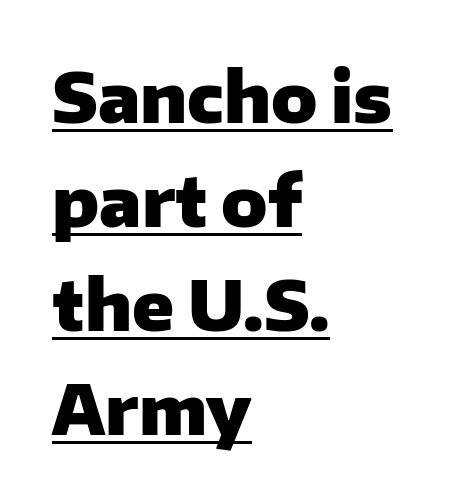
The image shows 68 px heavy sans-serif type, upright; set left-aligned, normal line spacing (1.53x), normal letter spacing, underlined; low stroke contrast and a medium x-height.
